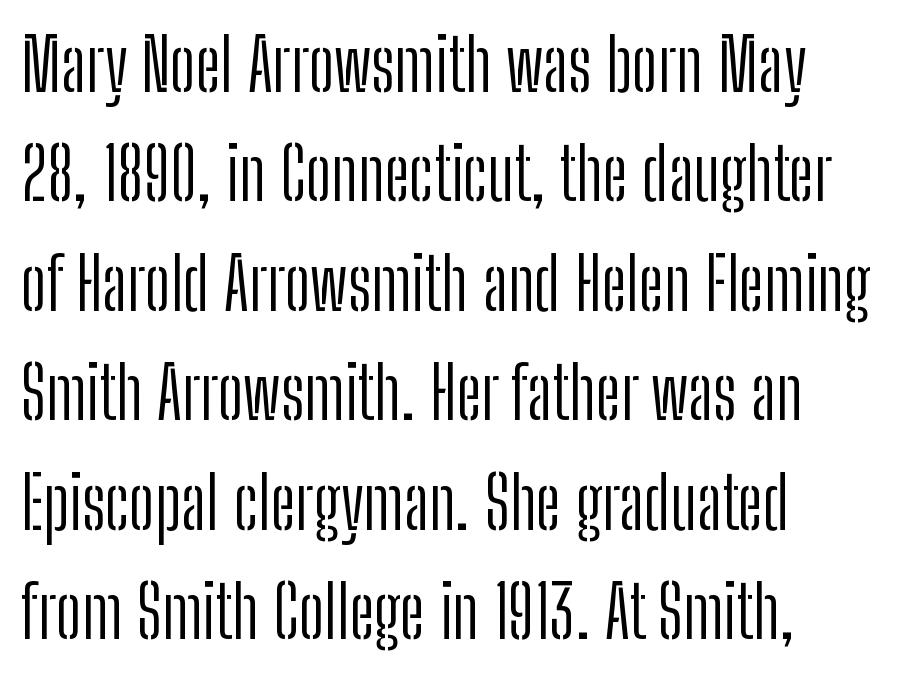
The image shows 72 px light, condensed sans-serif type, upright; set left-aligned, normal line spacing (1.52x), normal letter spacing, not underlined; low stroke contrast and a medium x-height.
